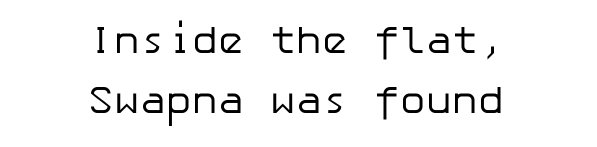
The image shows 39 px regular-weight sans-serif type, upright; set centered, normal line spacing (1.54x), normal letter spacing, not underlined; low stroke contrast and a medium x-height.
